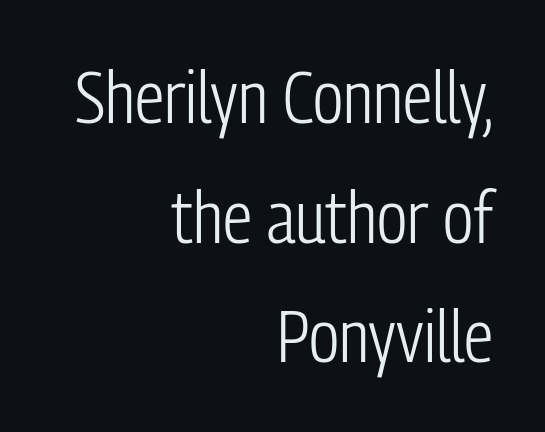
Q: Is the text bold? A: No.
Q: Is the text italic (slanted)? A: No, it is upright.
Q: Is the typeface a serif or a sans-serif typeface? A: Sans-serif.
Q: Is the text underlined? A: No.
Q: How is the paragraph aligned? A: Right-aligned.
Q: Is the spacing between letters normal or unusually wide? A: Normal.
Q: Is the spacing between lines tight, normal or loose? A: Normal.
Q: Width (condensed, normal, or wide)? A: Condensed.
Q: Stroke contrast? A: Low.
Q: x-height? A: Medium.
Q: Monospaced? A: No.
